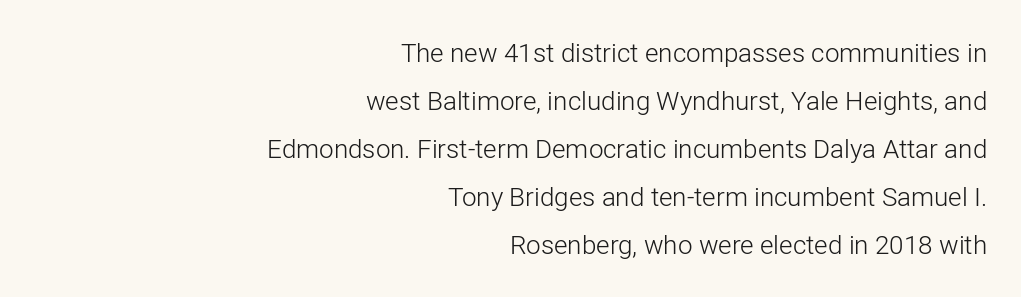
{"italic": "no", "bold": "no", "underline": "no", "align": "right", "line_spacing_ratio": 1.85, "letter_spacing": "normal", "letter_spacing_em": 0.0, "glyph_px": 26}
